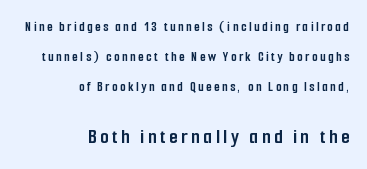
The image shows 21 px bold type, upright; set right-aligned, loose line spacing (2.13x), not underlined; the second (bottom) block is 1.5x larger.
